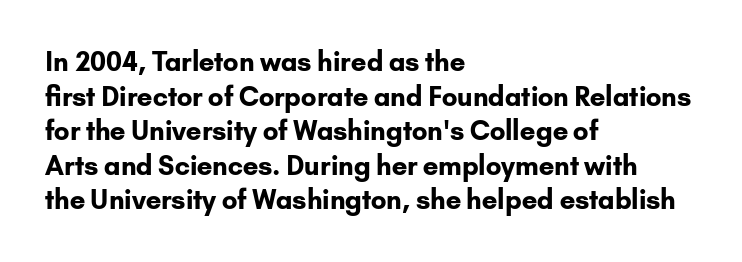
Q: Is the text bold? A: Yes.
Q: Is the text italic (slanted)? A: No, it is upright.
Q: Is the text underlined? A: No.
Q: How is the paragraph aligned? A: Left-aligned.
Q: Is the spacing between letters normal or unusually wide? A: Normal.
Q: Is the spacing between lines tight, normal or loose? A: Normal.
